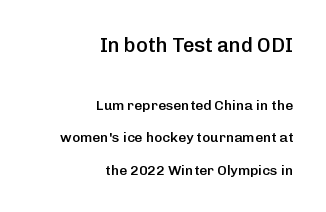
Q: Is the text bold? A: Semi-bold.
Q: Is the text italic (slanted)? A: No, it is upright.
Q: Is the text underlined? A: No.
Q: How is the paragraph aligned? A: Right-aligned.
Q: Is the spacing between letters normal or unusually wide? A: Normal.
Q: Is the spacing between lines tight, normal or loose? A: Loose.
Q: Which block of text is set in a larger size, the first (top) or the second (bottom)? A: The first (top) one.
